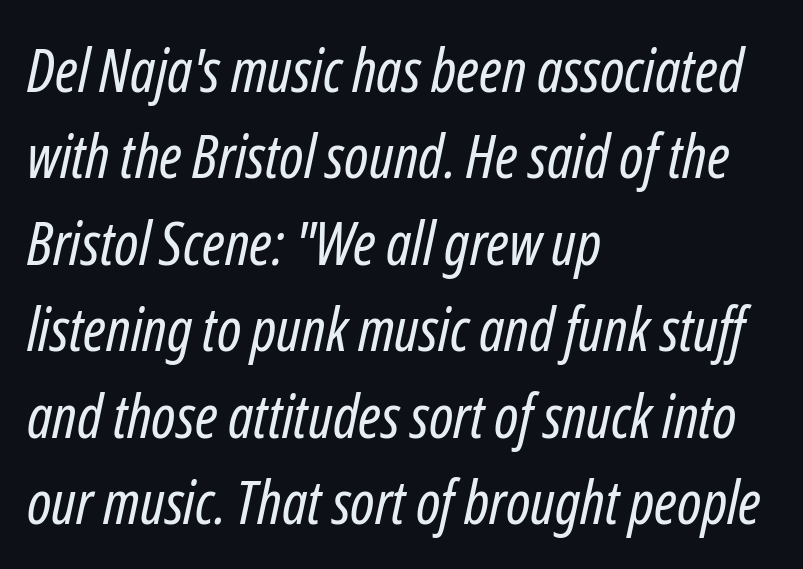
The image shows 60 px regular-weight, condensed type, italic (leaning right); set left-aligned, normal line spacing (1.44x), normal letter spacing, not underlined; low stroke contrast and a medium x-height.
